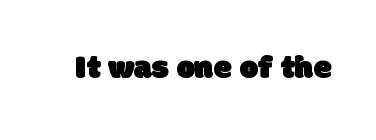
{"serif": "no", "width": "normal", "stroke_contrast": "low", "x_height": "large", "monospaced": "no", "underline": "no", "letter_spacing": "normal", "letter_spacing_em": 0.0, "glyph_px": 33}
